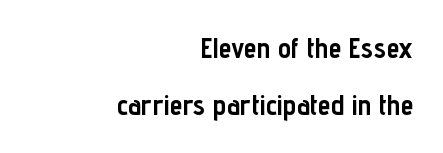
{"serif": "no", "italic": "no", "bold": "yes", "weight": "semibold", "width": "condensed", "stroke_contrast": "low", "x_height": "medium", "monospaced": "no", "underline": "no", "align": "right", "line_spacing": "loose", "line_spacing_ratio": 1.98, "letter_spacing": "normal", "letter_spacing_em": 0.0, "glyph_px": 29}
